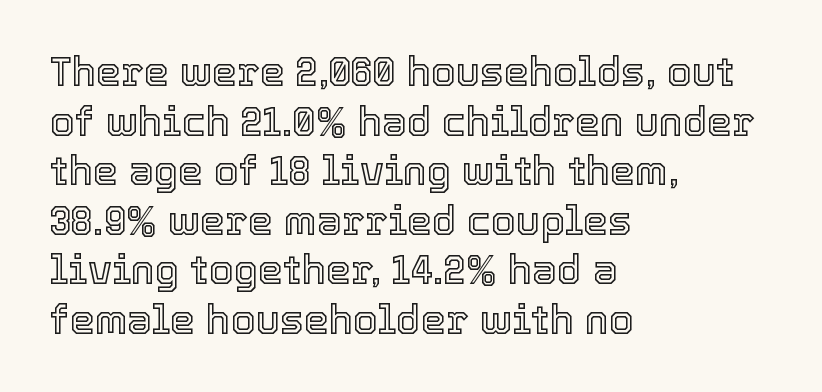
Only glyphs here, with clear space below each row. These lines are set flush left with a ragged right edge. Is this a fixed-width face? No — the glyphs have proportional, varying widths. Letter spacing: default. Style check: upright.
